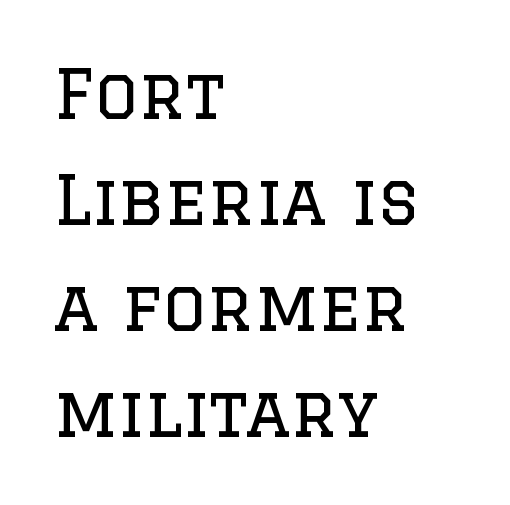
Q: Is the text bold? A: No.
Q: Is the text italic (slanted)? A: No, it is upright.
Q: Is the typeface a serif or a sans-serif typeface? A: Serif.
Q: Is the text underlined? A: No.
Q: How is the paragraph aligned? A: Left-aligned.
Q: Is the spacing between letters normal or unusually wide? A: Normal.
Q: Is the spacing between lines tight, normal or loose? A: Normal.
Q: Width (condensed, normal, or wide)? A: Normal.
Q: Stroke contrast? A: Low.
Q: x-height? A: Large.
Q: Monospaced? A: No.
